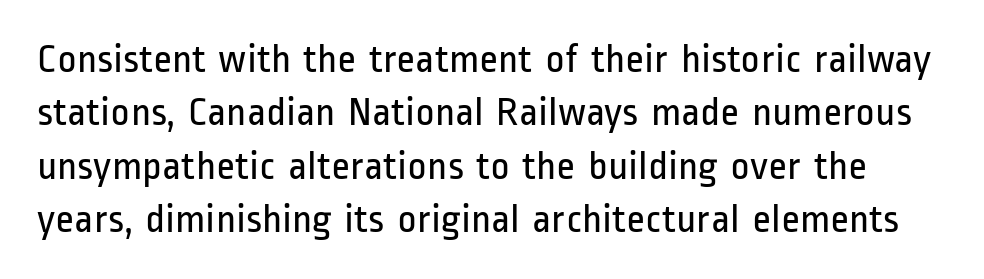
Here the glyphs are tracked normally, forming tight word shapes. Examine the stroke ends and you'll find no serifs. The specimen omits any rule beneath the text block's lines. Do the letters lean? They stand straight. Is this a heavy cut? Hardly; it is regular or lighter. Each letter keeps its own natural width here, so spacing adapts to shape.
